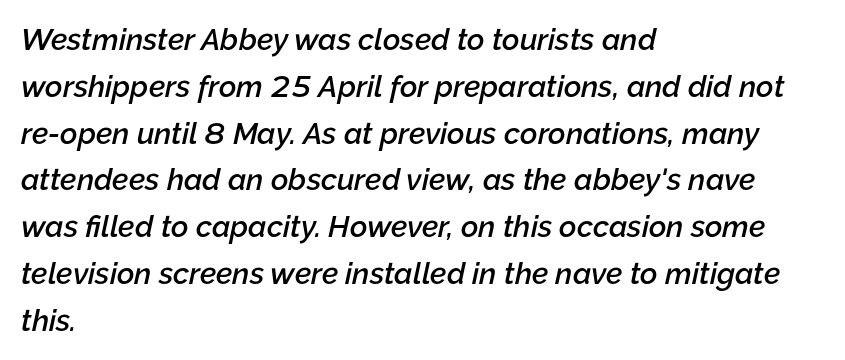
The image shows 30 px semibold type, italic (leaning right); set left-aligned, normal line spacing (1.56x), normal letter spacing, not underlined; low stroke contrast and a medium x-height.
